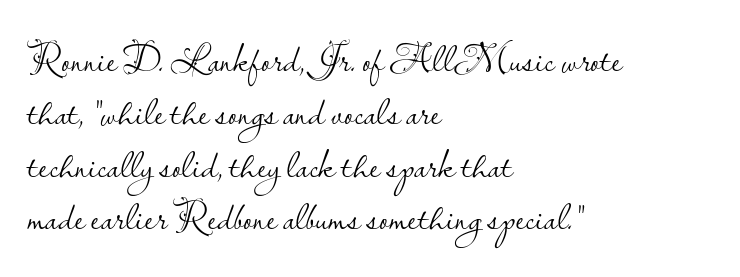
The image shows 40 px light sans-serif type; set left-aligned, normal line spacing (1.32x), normal letter spacing, not underlined; low stroke contrast and a small x-height.
